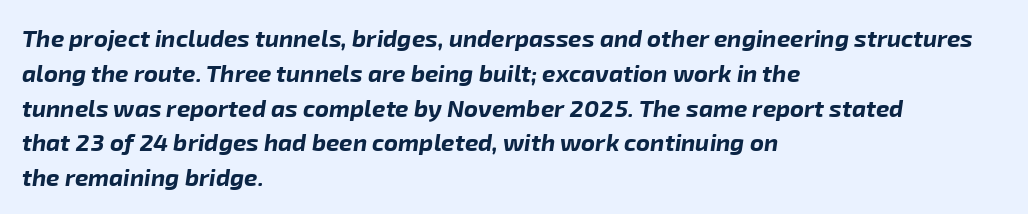
Q: Is the text bold? A: Yes.
Q: Is the text italic (slanted)? A: Yes, it leans right by about 8 degrees.
Q: Is the text underlined? A: No.
Q: How is the paragraph aligned? A: Left-aligned.
Q: Is the spacing between letters normal or unusually wide? A: Normal.
Q: Is the spacing between lines tight, normal or loose? A: Normal.
